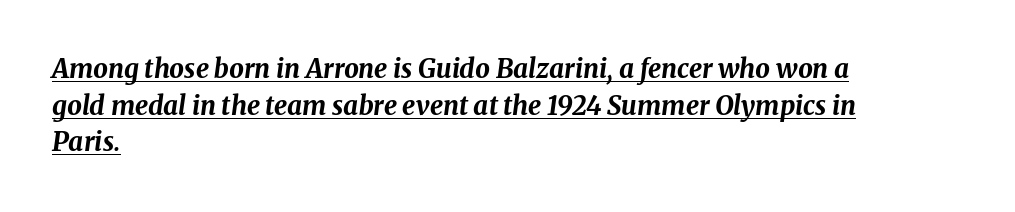
Q: Is the text bold? A: Yes.
Q: Is the text italic (slanted)? A: Yes, it leans right by about 8 degrees.
Q: Is the text underlined? A: Yes.
Q: How is the paragraph aligned? A: Left-aligned.
Q: Is the spacing between letters normal or unusually wide? A: Normal.
Q: Is the spacing between lines tight, normal or loose? A: Normal.
